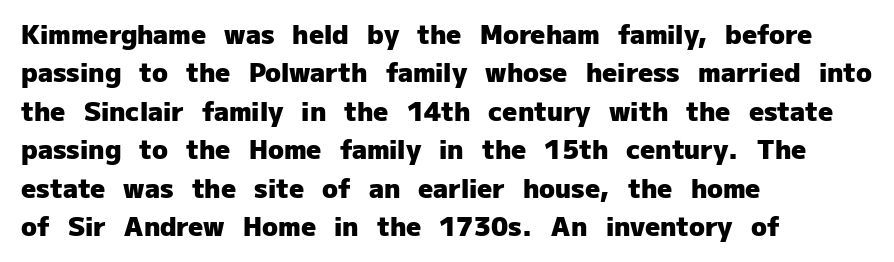
{"italic": "no", "bold": "yes", "underline": "no", "align": "left", "line_spacing": "normal", "line_spacing_ratio": 1.48, "letter_spacing": "normal", "letter_spacing_em": 0.0, "glyph_px": 26}
